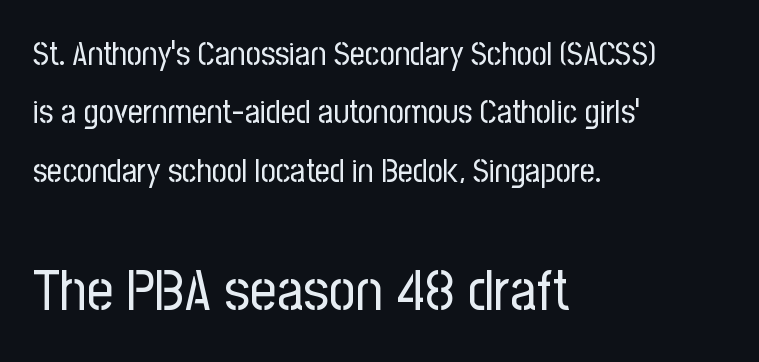
{"serif": "no", "italic": "no", "bold": "no", "weight": "regular", "width": "condensed", "stroke_contrast": "low", "x_height": "medium", "monospaced": "no", "underline": "no", "align": "left", "line_spacing_ratio": 1.77, "letter_spacing": "normal", "letter_spacing_em": 0.0, "larger_block": "second", "size_ratio": 1.76, "glyph_px": 58}
